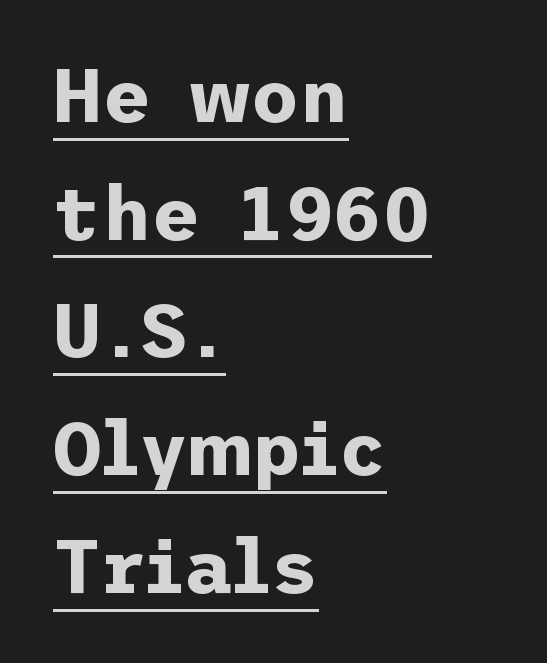
Q: Is the text bold? A: Yes.
Q: Is the text italic (slanted)? A: No, it is upright.
Q: Is the typeface a serif or a sans-serif typeface? A: Sans-serif.
Q: Is the text underlined? A: Yes.
Q: How is the paragraph aligned? A: Left-aligned.
Q: Is the spacing between letters normal or unusually wide? A: Normal.
Q: Is the spacing between lines tight, normal or loose? A: Normal.
Q: Width (condensed, normal, or wide)? A: Normal.
Q: Stroke contrast? A: Low.
Q: x-height? A: Medium.
